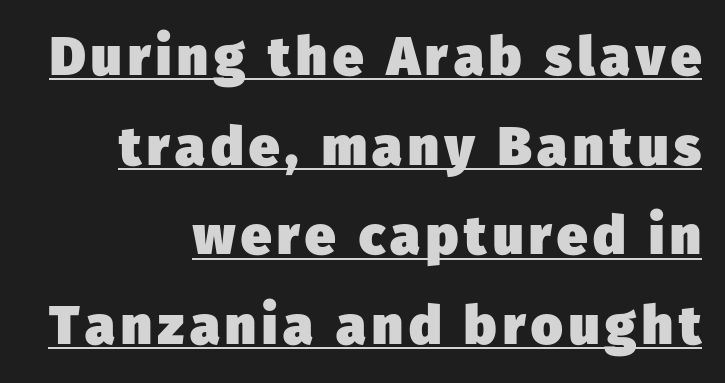
The image shows 54 px heavy sans-serif type; set right-aligned, normal line spacing (1.66x), underlined; low stroke contrast and a medium x-height.
